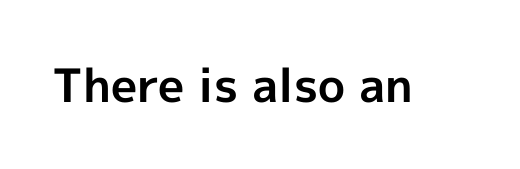
Q: Is the text bold? A: Yes.
Q: Is the text italic (slanted)? A: No, it is upright.
Q: Is the typeface a serif or a sans-serif typeface? A: Sans-serif.
Q: Is the text underlined? A: No.
Q: Is the spacing between letters normal or unusually wide? A: Normal.
Q: Width (condensed, normal, or wide)? A: Normal.
Q: x-height? A: Medium.
Q: Monospaced? A: No.
